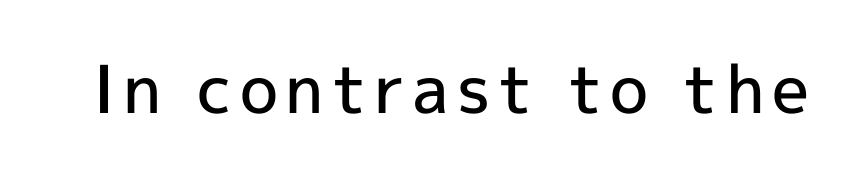
A typesetter would call this proportional, since set widths differ per character. The typeface chosen for these lines omits serifs. Students, this is semibold: more ink than regular, less than bold. The gap between lines stays unmarked. Italic? Not at all — the glyphs are vertical.
